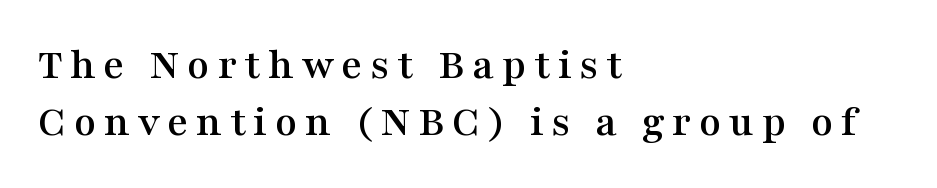
Q: Is the text italic (slanted)? A: No, it is upright.
Q: Is the typeface a serif or a sans-serif typeface? A: Serif.
Q: Is the text underlined? A: No.
Q: How is the paragraph aligned? A: Left-aligned.
Q: Is the spacing between lines tight, normal or loose? A: Normal.
Q: Width (condensed, normal, or wide)? A: Wide.
Q: Stroke contrast? A: Medium.
Q: x-height? A: Medium.
Q: Monospaced? A: No.
